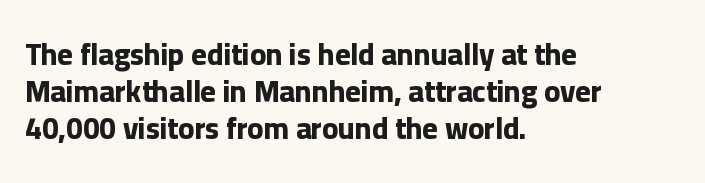
Strong, thick strokes mark this as bold type. You can tell it's not italic because the verticals are truly vertical. Unlike a traditional serif, this face leaves its strokes unadorned. Do the characters align in a grid? No, the font is proportional. Is the letter spacing exaggerated? No — it looks like the ordinary default. Bare-footed words on every line.
